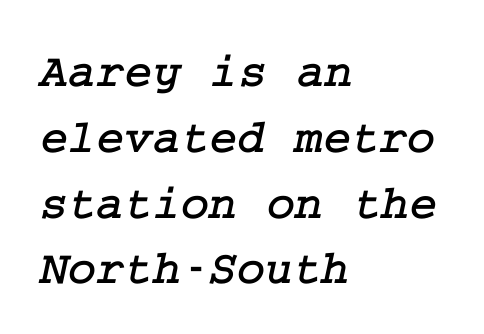
Q: Is the typeface a serif or a sans-serif typeface? A: Serif.
Q: Is the text underlined? A: No.
Q: How is the paragraph aligned? A: Left-aligned.
Q: Is the spacing between letters normal or unusually wide? A: Normal.
Q: Is the spacing between lines tight, normal or loose? A: Normal.
Q: Width (condensed, normal, or wide)? A: Normal.
Q: Stroke contrast? A: Low.
Q: x-height? A: Medium.
